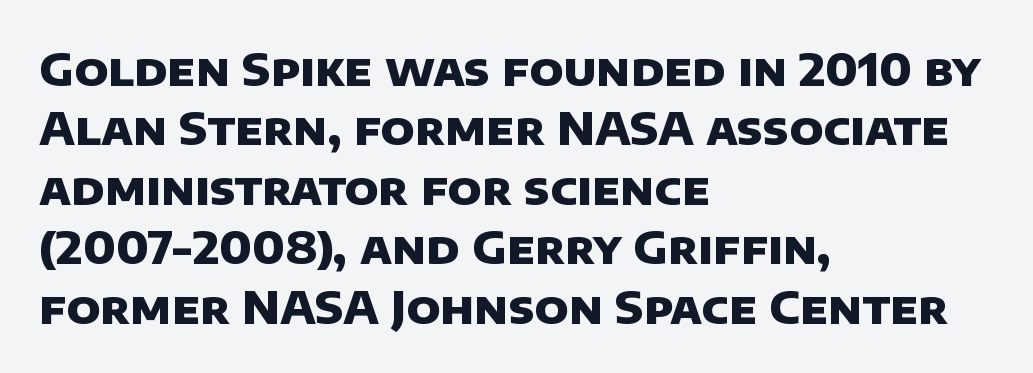
Honestly, there is no underline to notice here at all. The line texture is even and compact thanks to regular tracking. The lines sit at an ordinary, default distance from one another. Note the varied advance widths — an 'i' is clearly narrower than an 'm'. Serifs: no, the terminals of the letterforms are clean.
